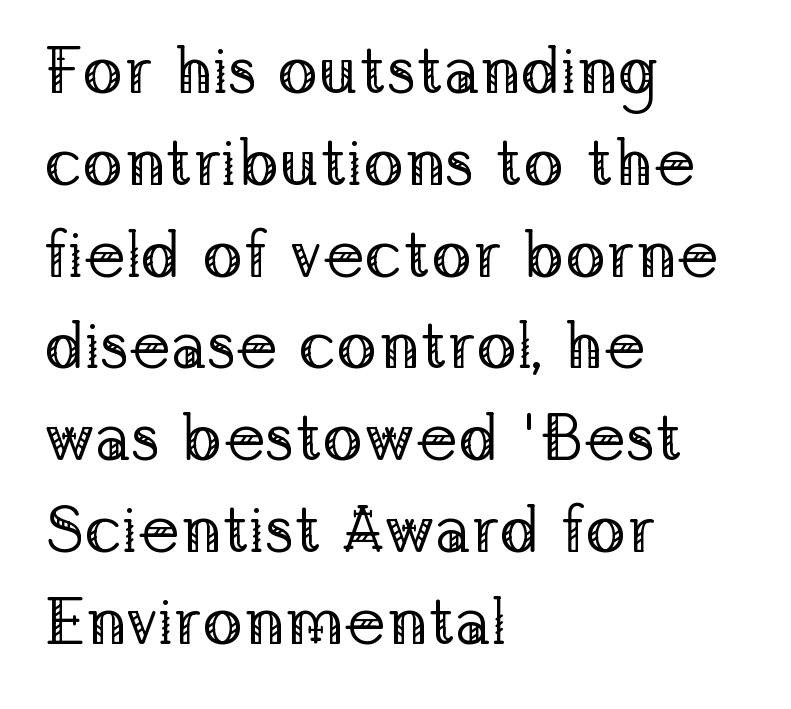
{"serif": "yes", "italic": "no", "bold": "no", "weight": "regular", "width": "normal", "stroke_contrast": "low", "x_height": "medium", "monospaced": "no", "underline": "no", "align": "left", "line_spacing": "normal", "line_spacing_ratio": 1.37, "letter_spacing": "normal", "letter_spacing_em": 0.0, "glyph_px": 67}
